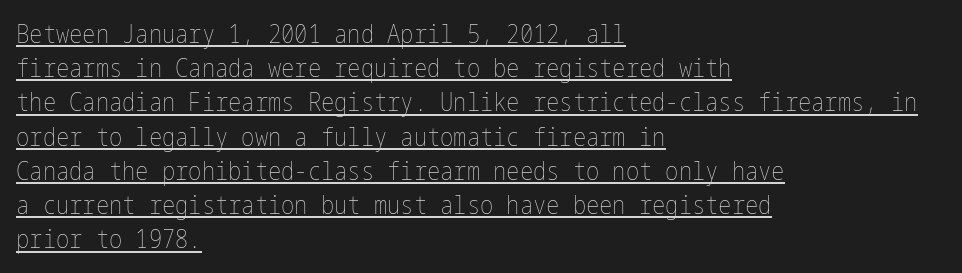
{"italic": "no", "bold": "no", "underline": "yes", "align": "left", "line_spacing": "normal", "line_spacing_ratio": 1.37, "letter_spacing": "normal", "letter_spacing_em": 0.0, "glyph_px": 25}
